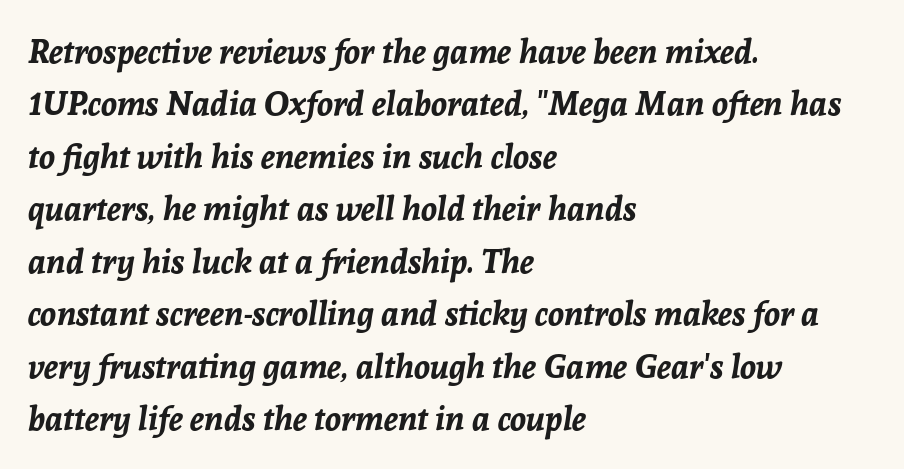
The image shows 33 px bold type, italic (leaning right); set left-aligned, normal line spacing (1.59x), normal letter spacing, not underlined; low stroke contrast and a medium x-height.
